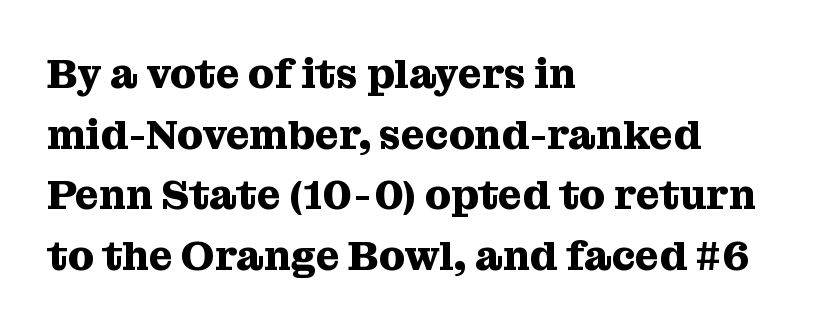
{"serif": "yes", "italic": "no", "bold": "yes", "weight": "heavy", "width": "normal", "stroke_contrast": "medium", "x_height": "medium", "monospaced": "no", "underline": "no", "align": "left", "line_spacing": "normal", "line_spacing_ratio": 1.48, "letter_spacing": "normal", "letter_spacing_em": 0.0, "glyph_px": 41}
